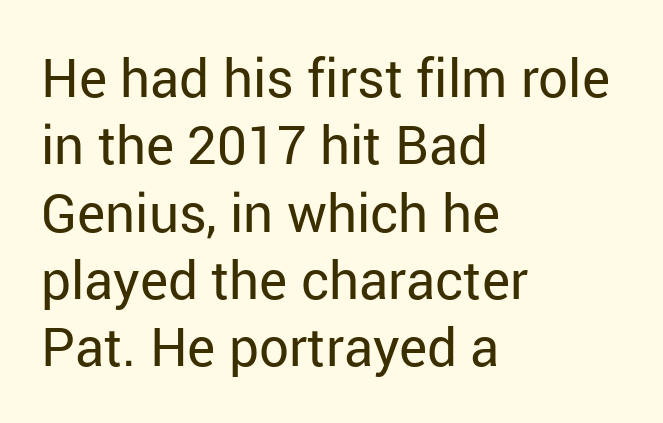
The image shows 53 px regular-weight sans-serif type, upright; set left-aligned, normal line spacing (1.27x), normal letter spacing, not underlined; low stroke contrast and a medium x-height.
